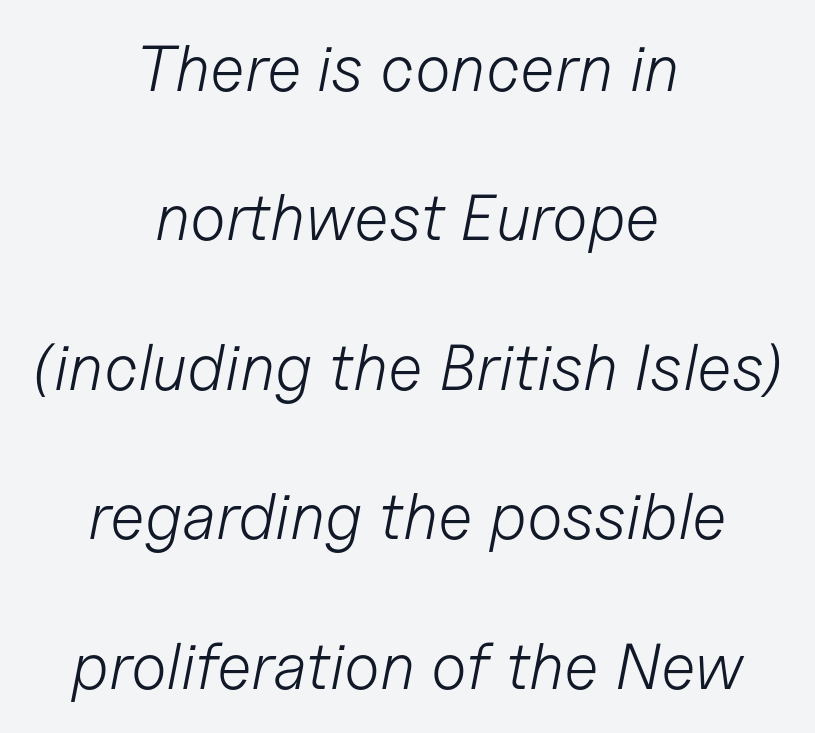
The image shows 65 px light type, italic (leaning right); set centered, loose line spacing (2.3x), normal letter spacing, not underlined; low stroke contrast and a medium x-height.
